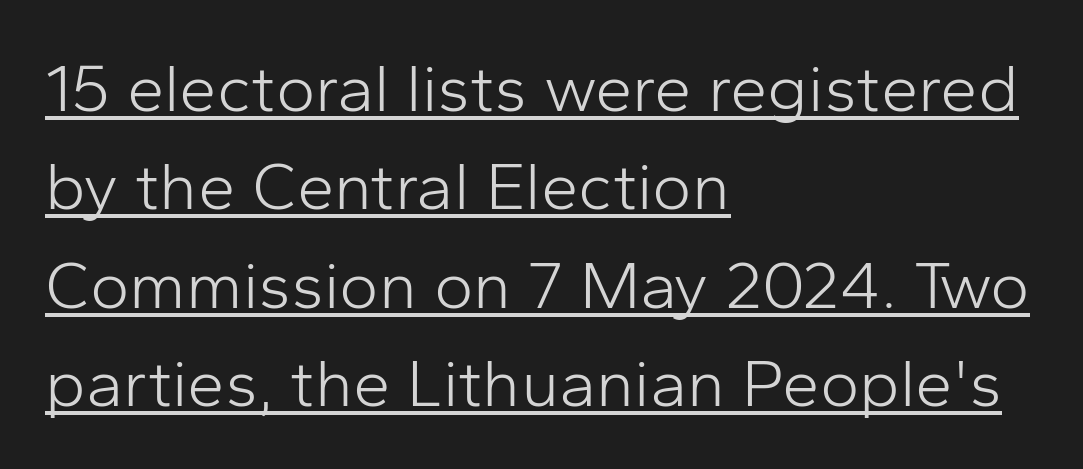
{"serif": "no", "italic": "no", "bold": "no", "weight": "light", "width": "normal", "stroke_contrast": "low", "x_height": "medium", "monospaced": "no", "underline": "yes", "align": "left", "line_spacing": "normal", "line_spacing_ratio": 1.47, "letter_spacing": "normal", "letter_spacing_em": 0.0, "glyph_px": 67}
